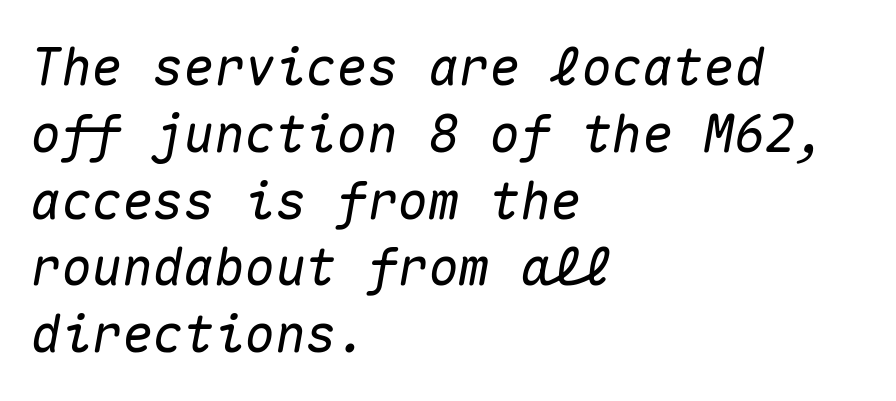
{"italic": "yes", "lean": "right", "slant_degrees": 10, "width": "normal", "stroke_contrast": "medium", "x_height": "medium", "monospaced": "yes", "underline": "no", "align": "left", "line_spacing": "normal", "line_spacing_ratio": 1.31, "letter_spacing": "normal", "letter_spacing_em": 0.0, "glyph_px": 51}
